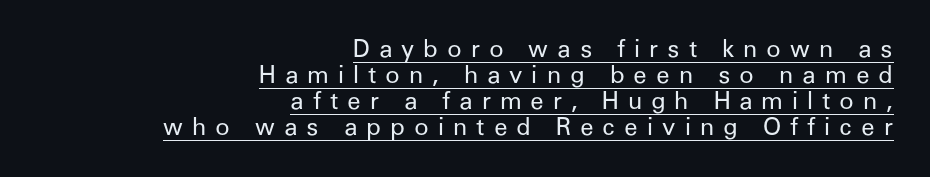
Letter spacing: wide. Decoration check: the copy is underlined. The typesetting does not lean heavy: it is not bold. Leading is clearly below the norm, producing a dense column.
